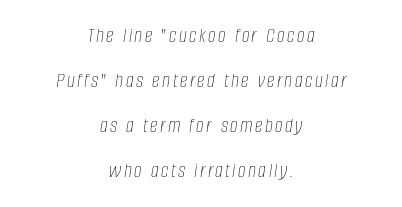
Slanted lettering throughout. A typesetter would call this leading open, well beyond the default. The foot of each line stays bare and open. A light-to-regular cut is what we see here.
